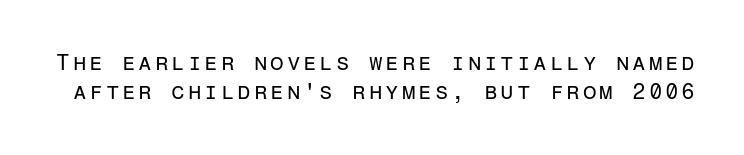
The image shows 22 px text type, upright; set normal line spacing (1.32x), not underlined.
